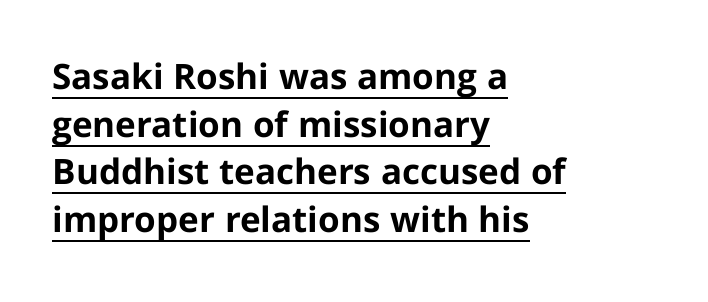
The image shows 35 px bold sans-serif type, upright; set left-aligned, normal line spacing (1.36x), normal letter spacing, underlined; low stroke contrast and a medium x-height.
